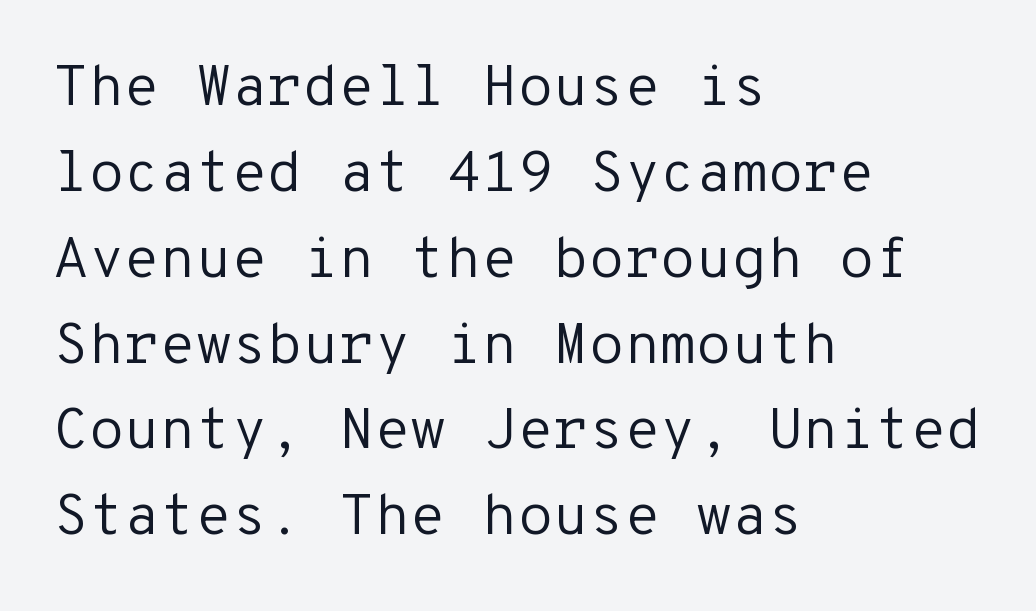
{"serif": "no", "italic": "no", "bold": "no", "weight": "regular", "width": "normal", "stroke_contrast": "low", "x_height": "medium", "monospaced": "yes", "underline": "no", "align": "left", "line_spacing": "normal", "line_spacing_ratio": 1.48, "letter_spacing": "normal", "letter_spacing_em": 0.0, "glyph_px": 58}
